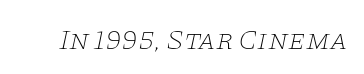
The image shows 29 px thin, wide serif type, italic (leaning right); set normal letter spacing, not underlined; low stroke contrast and a large x-height.
